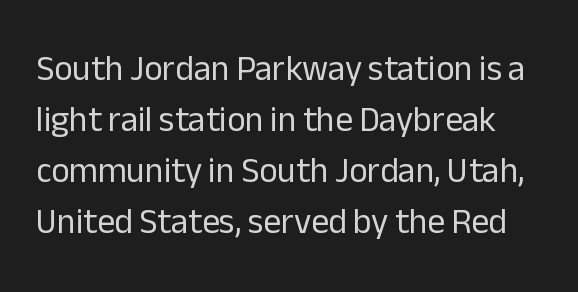
{"serif": "no", "italic": "no", "bold": "no", "weight": "regular", "width": "normal", "stroke_contrast": "low", "x_height": "medium", "monospaced": "no", "underline": "no", "line_spacing": "normal", "line_spacing_ratio": 1.46, "letter_spacing": "normal", "letter_spacing_em": 0.0, "glyph_px": 35}
